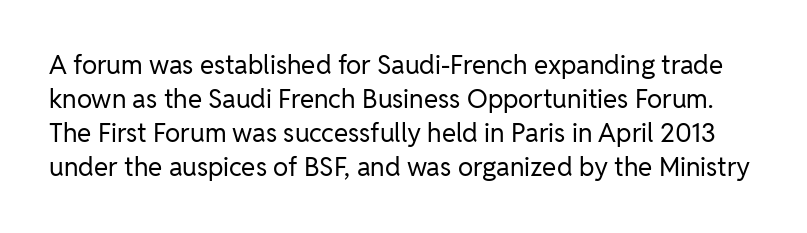
The baseline area is clear. Each new line begins a customary step beneath the previous one. These lines were composed using upright roman letters. Weight: not bold — regular or lighter.
